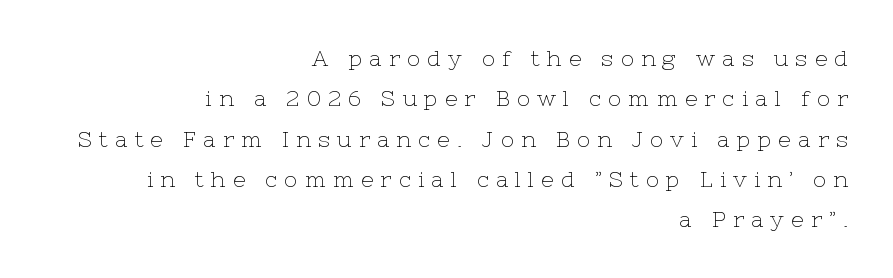
Only glyphs here, with clear space below each row. The letters stand straight up with perfectly vertical stems. The horizontal fit of the characters is loose and conspicuously gappy. This sample is right-justified, so line beginnings fall wherever the words allow.
